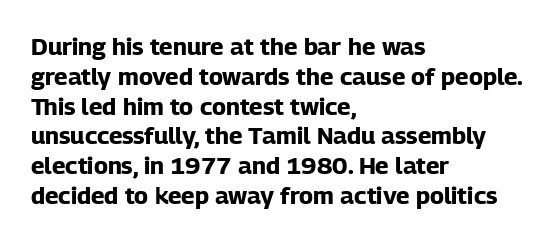
The image shows 24 px bold type, upright; set left-aligned, line spacing 1.24x, normal letter spacing, not underlined.
